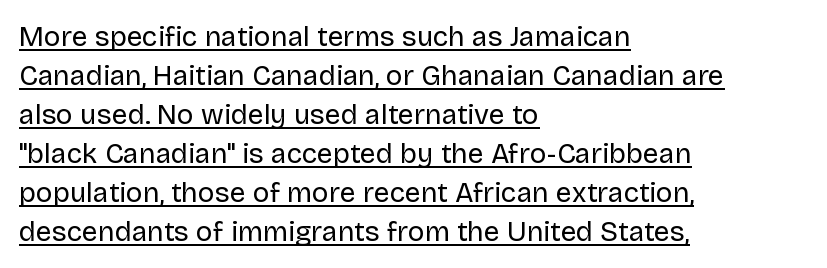
The image shows 28 px regular-weight sans-serif type, upright; set left-aligned, normal line spacing (1.39x), normal letter spacing, underlined; low stroke contrast and a large x-height.
